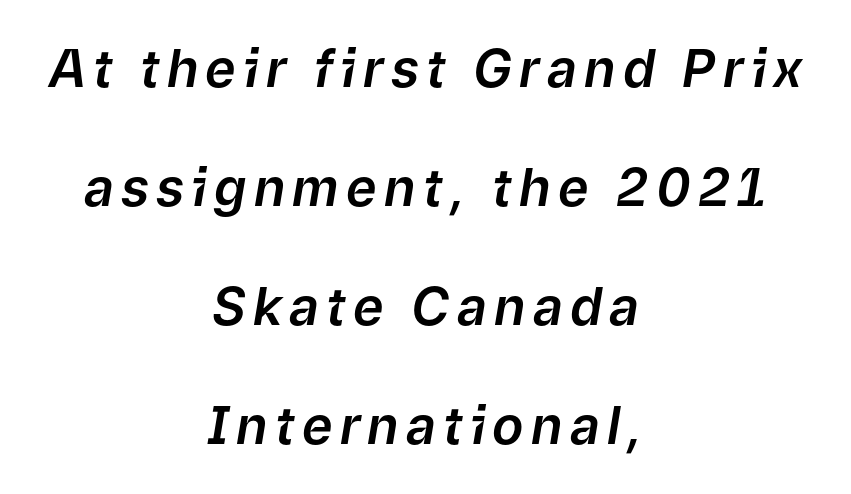
The image shows 52 px text type, italic (leaning right); set centered, loose line spacing (2.29x), not underlined; low stroke contrast and a medium x-height.
